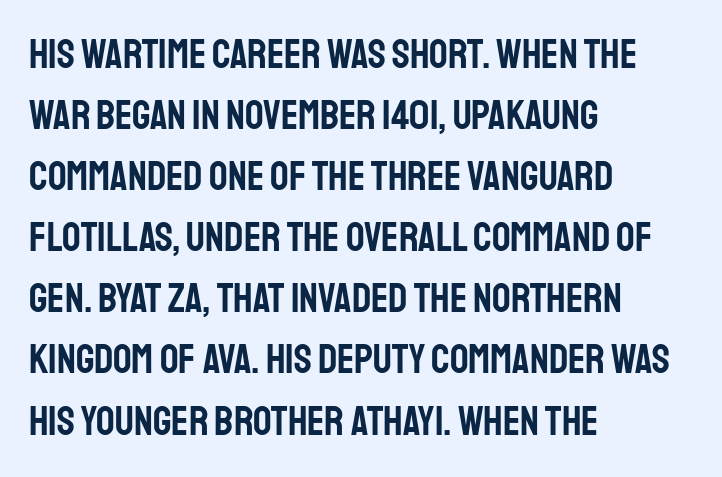
The image shows 41 px condensed sans-serif type, upright; set left-aligned, normal line spacing (1.49x), normal letter spacing, not underlined; low stroke contrast and a large x-height.
